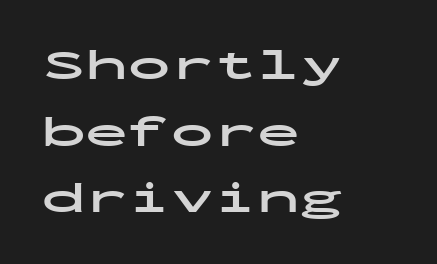
The image shows 43 px bold, wide sans-serif type, upright, monospaced; set left-aligned, normal line spacing (1.55x), normal letter spacing, not underlined; low stroke contrast and a medium x-height.
